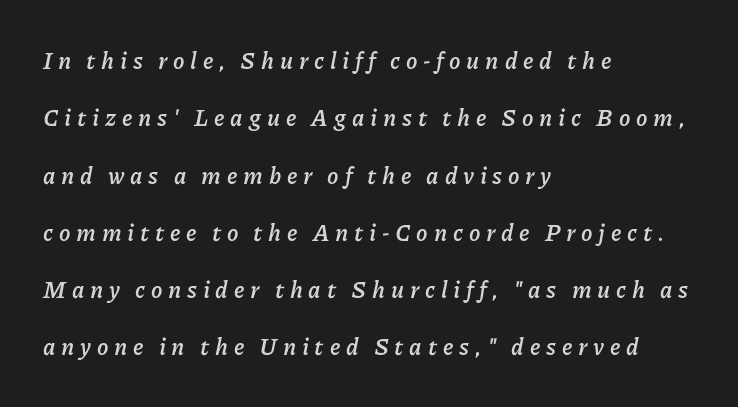
Q: Is the text bold? A: Yes.
Q: Is the text italic (slanted)? A: Yes, it leans right by about 11 degrees.
Q: Is the text underlined? A: No.
Q: How is the paragraph aligned? A: Left-aligned.
Q: Is the spacing between letters normal or unusually wide? A: Unusually wide.
Q: Is the spacing between lines tight, normal or loose? A: Loose.
